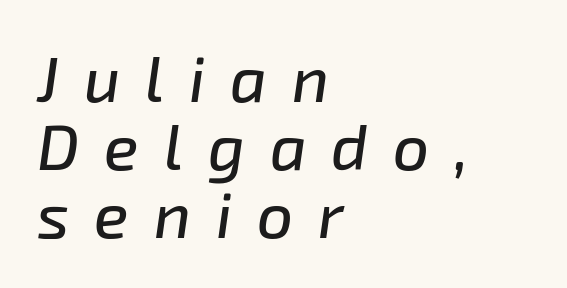
The passage shown has open, widely tracked lettering throughout. In terms of posture, this sample is oblique. This rendering uses left alignment, leaving the right contour irregular. Descenders are the only things crossing below the line. A typesetter would call this leading minimal, almost set solid. A typesetter would call this proportional, since set widths differ per character.
